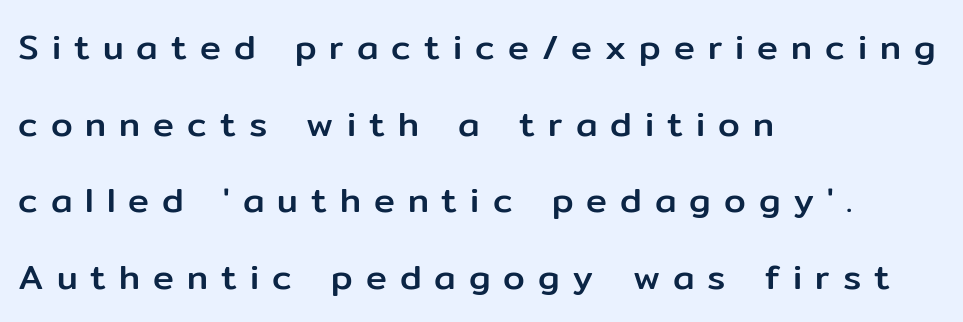
Q: Is the text italic (slanted)? A: No, it is upright.
Q: Is the typeface a serif or a sans-serif typeface? A: Sans-serif.
Q: Is the text underlined? A: No.
Q: How is the paragraph aligned? A: Left-aligned.
Q: Is the spacing between letters normal or unusually wide? A: Unusually wide.
Q: Is the spacing between lines tight, normal or loose? A: Loose.
Q: Width (condensed, normal, or wide)? A: Normal.
Q: Stroke contrast? A: Low.
Q: x-height? A: Medium.
Q: Monospaced? A: No.
